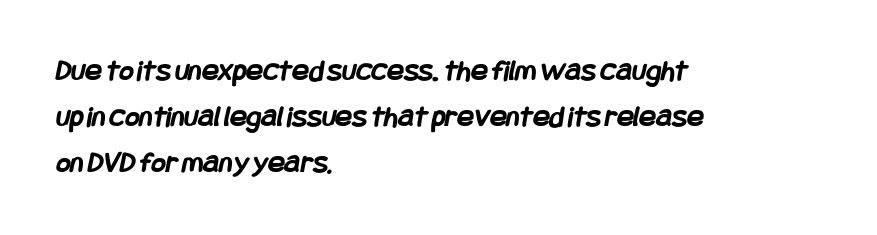
Q: Is the text bold? A: Yes.
Q: Is the typeface a serif or a sans-serif typeface? A: Sans-serif.
Q: Is the text underlined? A: No.
Q: How is the paragraph aligned? A: Left-aligned.
Q: Is the spacing between letters normal or unusually wide? A: Normal.
Q: Is the spacing between lines tight, normal or loose? A: Normal.
Q: Width (condensed, normal, or wide)? A: Condensed.
Q: Stroke contrast? A: Low.
Q: x-height? A: Large.
